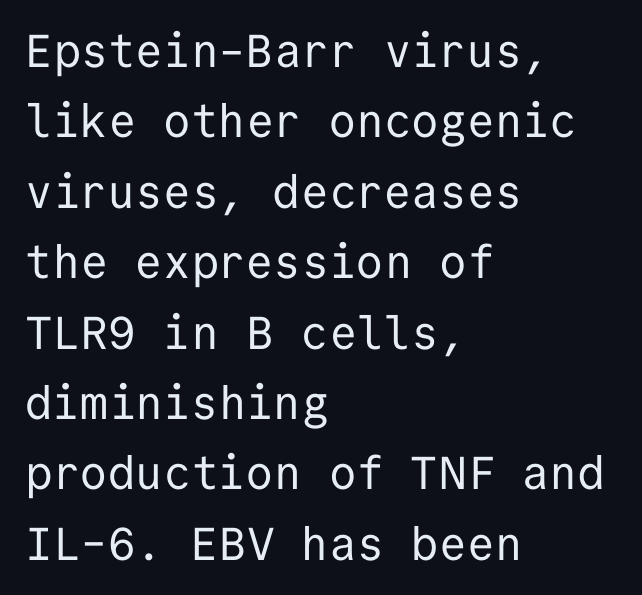
The image shows 46 px regular-weight sans-serif type, upright, monospaced; set left-aligned, normal line spacing (1.53x), normal letter spacing, not underlined; low stroke contrast and a medium x-height.
